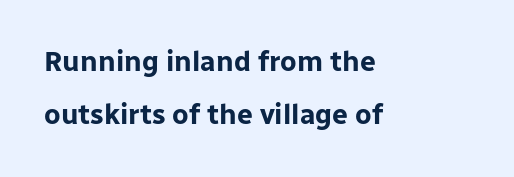
You'd pick this weight for a headline — it's a proper bold. Each new line begins a long way beneath the previous one. You could not count columns in this text — the font is proportionally spaced. Descenders are the only things crossing below the line.
